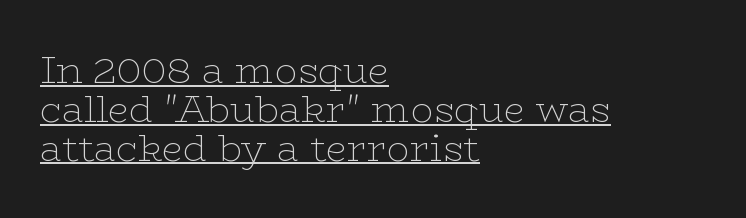
The image shows 38 px thin, wide serif type, upright; set left-aligned, tight line spacing (1.02x), normal letter spacing, underlined; low stroke contrast and a medium x-height.
